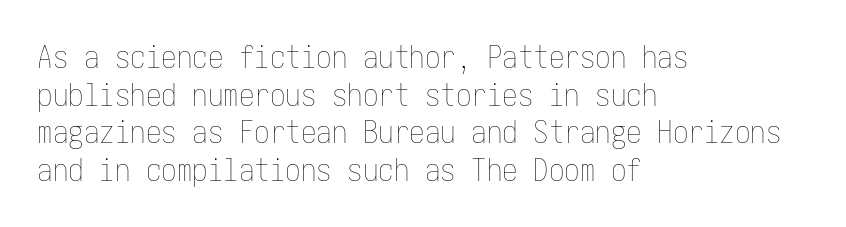
The image shows 31 px thin, condensed type, upright; set left-aligned, line spacing 1.21x, normal letter spacing, not underlined; low stroke contrast and a medium x-height.
